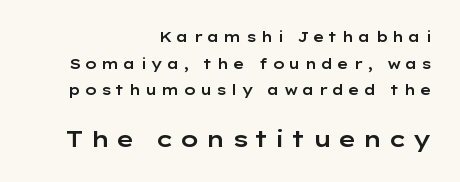
{"italic": "no", "underline": "no", "align": "right", "line_spacing": "loose", "line_spacing_ratio": 1.9, "letter_spacing": "wide", "letter_spacing_em": 0.25, "larger_block": "second", "size_ratio": 1.57, "glyph_px": 22}
